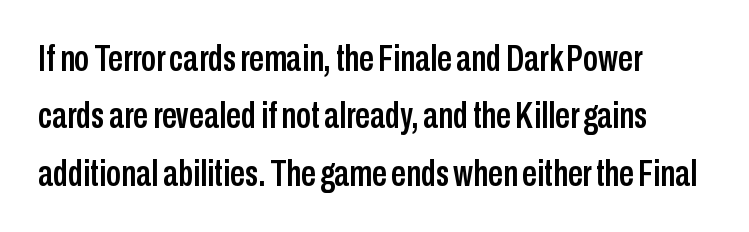
The image shows 37 px condensed sans-serif type, upright; set left-aligned, normal line spacing (1.55x), normal letter spacing, not underlined; low stroke contrast and a medium x-height.
